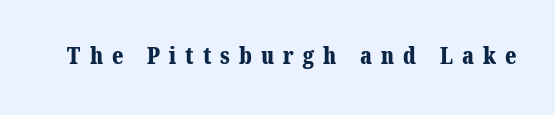
Q: Is the text bold? A: Yes.
Q: Is the text underlined? A: No.
Q: Is the spacing between letters normal or unusually wide? A: Unusually wide.
